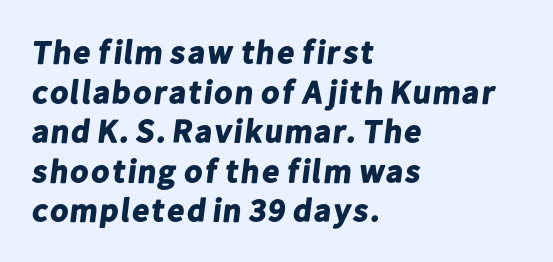
{"serif": "no", "bold": "yes", "weight": "bold", "width": "normal", "stroke_contrast": "low", "x_height": "medium", "monospaced": "no", "underline": "no", "align": "left", "line_spacing_ratio": 1.2, "letter_spacing": "normal", "letter_spacing_em": 0.0, "glyph_px": 33}
